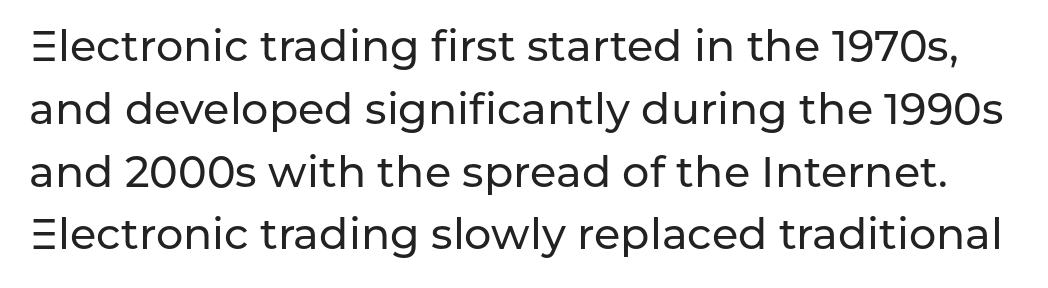
The image shows 43 px sans-serif type, upright; set normal line spacing (1.46x), normal letter spacing, not underlined; low stroke contrast and a medium x-height.
